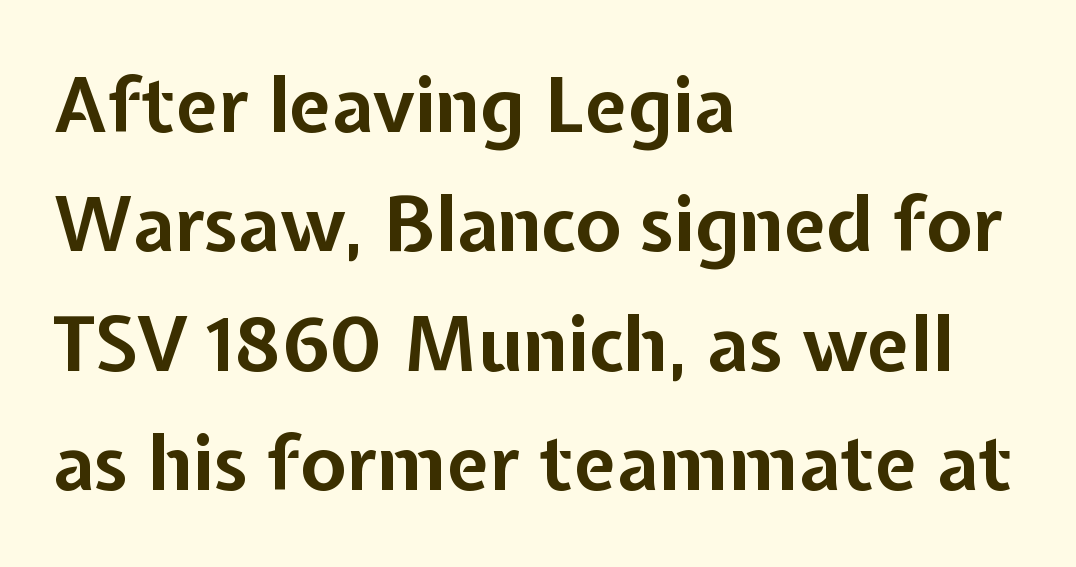
A typesetter would call this proportional, since set widths differ per character. Grotesque or geometric, the face here clearly has no serifs. Characters follow at the spacing the type designer built in. The passage shown stacks its lines at a standard gap.
